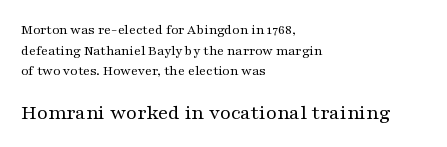
The image shows 21 px text type, upright; set left-aligned, normal line spacing (1.48x), normal letter spacing, not underlined; the second (bottom) block is 1.5x larger.
